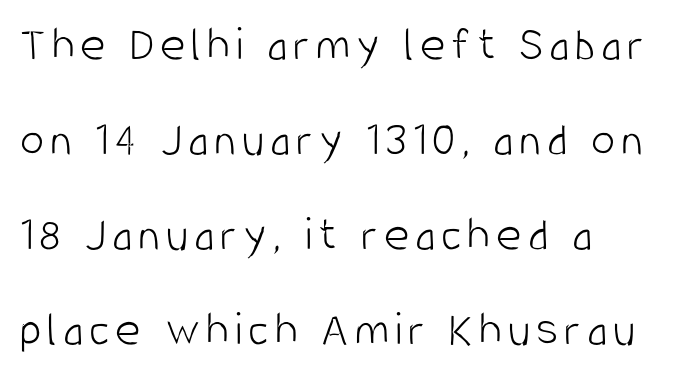
Underlining? Definitely not there. The letters look calm and open, with moderate or lighter stems. Here the designer chose a conventional face with non-uniform glyph widths. Ascenders rise straight up at ninety degrees. The line-height multiplier appears high, well above default. Grotesque or geometric, the face here clearly has no serifs.
